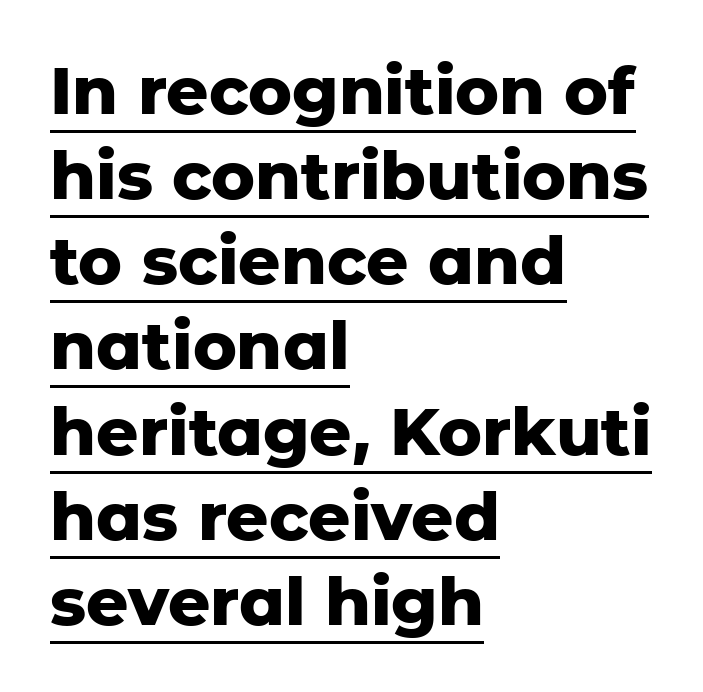
The image shows 66 px heavy sans-serif type, upright; set left-aligned, normal line spacing (1.29x), normal letter spacing, underlined; low stroke contrast and a medium x-height.
